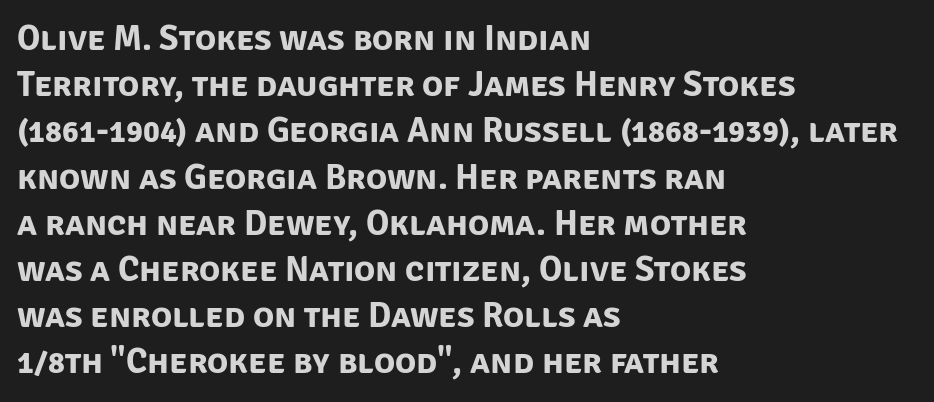
Q: Is the text bold? A: Yes.
Q: Is the typeface a serif or a sans-serif typeface? A: Sans-serif.
Q: Is the text underlined? A: No.
Q: How is the paragraph aligned? A: Left-aligned.
Q: Is the spacing between letters normal or unusually wide? A: Normal.
Q: Is the spacing between lines tight, normal or loose? A: Normal.
Q: Width (condensed, normal, or wide)? A: Normal.
Q: Stroke contrast? A: Low.
Q: x-height? A: Large.
Q: Monospaced? A: No.
